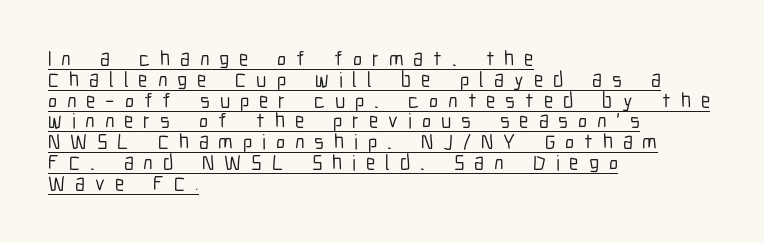
Vertical spacing — tight. The face used here is rendered with a markedly widened letterfit. The lettering is marked with a stroke running underneath it. Ascenders rise straight up at ninety degrees. Short and long lines alike share a common starting point at left.
